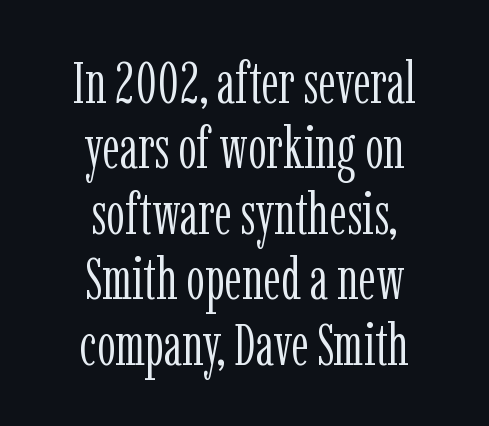
The image shows 59 px light, condensed serif type, upright; set centered, tight line spacing (1.11x), normal letter spacing, not underlined; low stroke contrast and a medium x-height.
